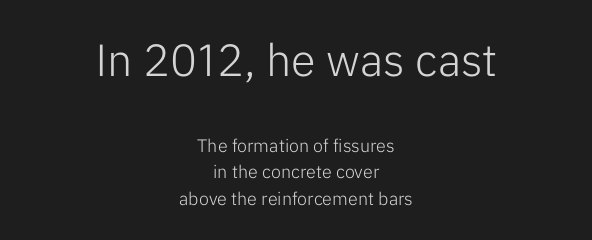
The image shows 45 px light sans-serif type, upright; set centered, normal line spacing (1.48x), normal letter spacing, not underlined; the first (top) block is 2.5x larger; low stroke contrast and a medium x-height.
